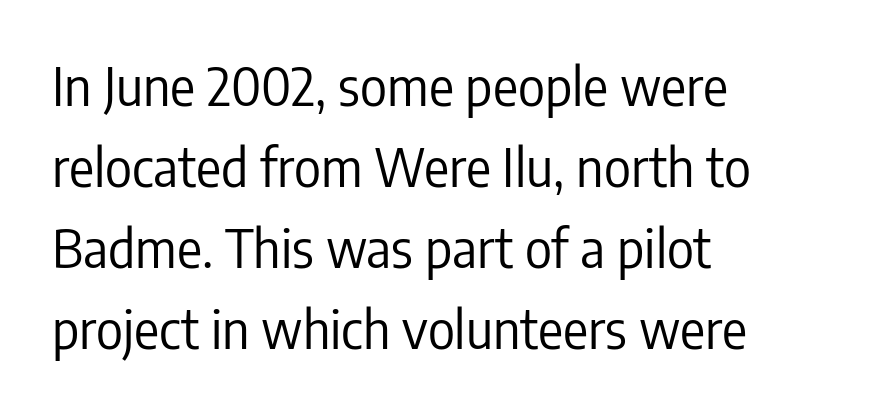
The passage is arranged the way most books set body copy — flush left. Characters follow at the spacing the type designer built in. Stems and bowls with no extra thickness — not bold. It's the straight-up-and-down kind of type. You could not count columns in this text — the font is proportionally spaced.
